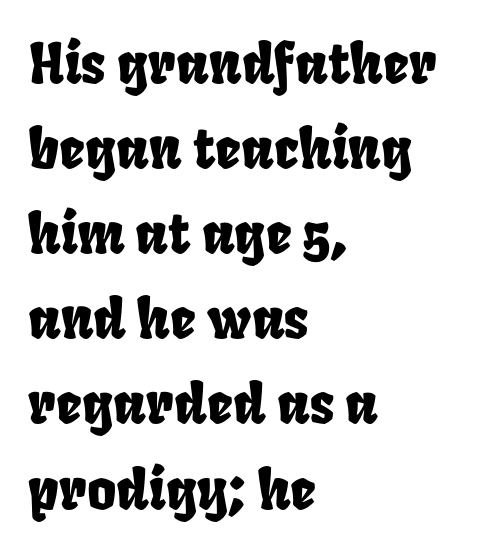
The rendering keeps characters at their native spacing. Note the varied advance widths — an 'i' is clearly narrower than an 'm'. A clean baseline with only descenders dipping below it. The paragraph has a hard left edge and a soft right edge. Does the leading feel generous? No, just average.
